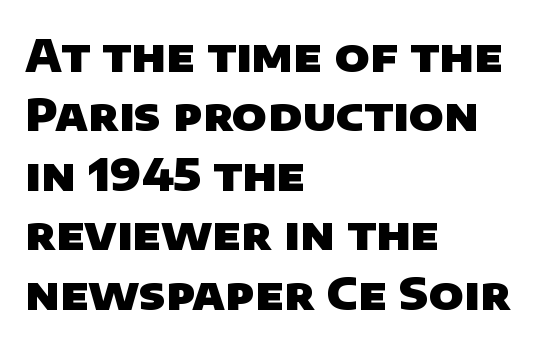
Q: Is the text bold? A: Yes.
Q: Is the typeface a serif or a sans-serif typeface? A: Sans-serif.
Q: Is the text underlined? A: No.
Q: How is the paragraph aligned? A: Left-aligned.
Q: Is the spacing between letters normal or unusually wide? A: Normal.
Q: Is the spacing between lines tight, normal or loose? A: Normal.
Q: Width (condensed, normal, or wide)? A: Normal.
Q: Stroke contrast? A: Low.
Q: x-height? A: Large.
Q: Monospaced? A: No.
